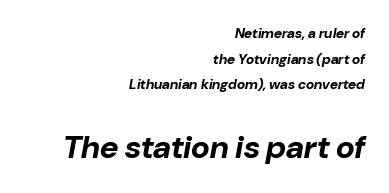
Q: Is the text bold? A: Yes.
Q: Is the text italic (slanted)? A: Yes, it leans right by about 10 degrees.
Q: Is the text underlined? A: No.
Q: How is the paragraph aligned? A: Right-aligned.
Q: Is the spacing between letters normal or unusually wide? A: Normal.
Q: Which block of text is set in a larger size, the first (top) or the second (bottom)? A: The second (bottom) one.
Q: Width (condensed, normal, or wide)? A: Normal.
Q: Stroke contrast? A: Low.
Q: x-height? A: Medium.
Q: Monospaced? A: No.
